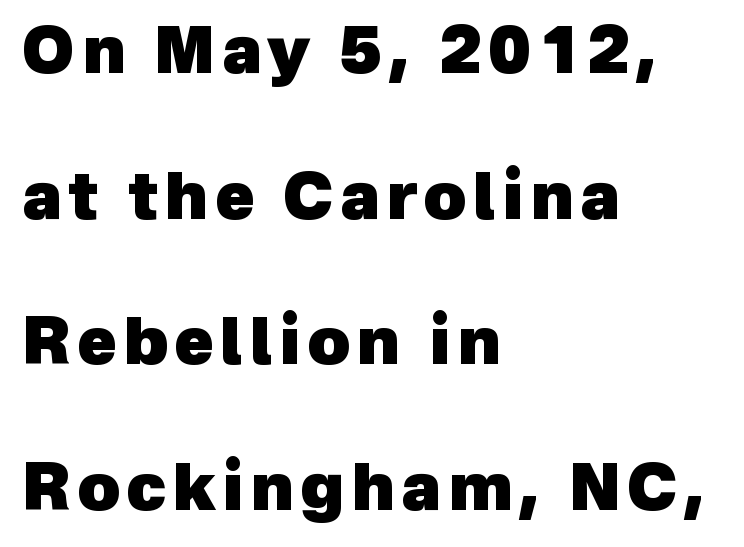
Plenty of ink on the page — the face is bold. The rendering uses a large line-height, opening up the rows. Descenders are the only things crossing below the line. Are there feet on the stems? There aren't — it's a sans. Does the copy run flush right? No — it runs flush left.
